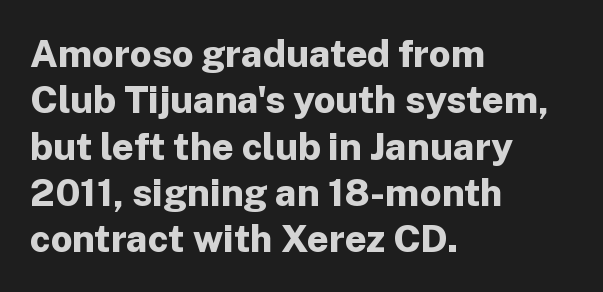
The face used here is rendered with its standard letterfit. Typographically, this falls in the sans-serif category. Varying glyph widths throughout — classic text-font behaviour. Caption: multi-line text, flush left, ragged right.
